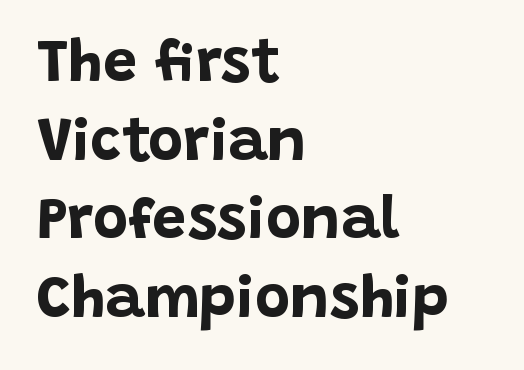
Q: Is the text bold? A: Yes.
Q: Is the text italic (slanted)? A: No, it is upright.
Q: Is the typeface a serif or a sans-serif typeface? A: Sans-serif.
Q: Is the text underlined? A: No.
Q: How is the paragraph aligned? A: Left-aligned.
Q: Is the spacing between letters normal or unusually wide? A: Normal.
Q: Is the spacing between lines tight, normal or loose? A: Normal.
Q: Width (condensed, normal, or wide)? A: Normal.
Q: Stroke contrast? A: Low.
Q: x-height? A: Large.
Q: Monospaced? A: No.
